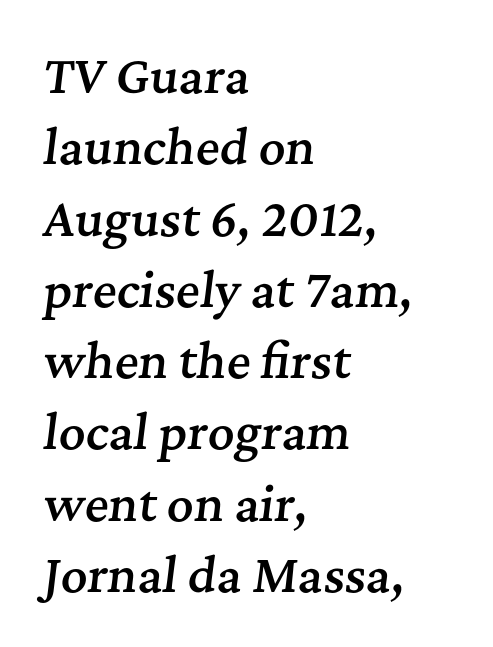
This sample uses a serif face. The passage shown is typed in a proportional face where columns would drift. Quick note: underline off. Leading matches the norm, producing a regular column. These lines keep a tight, regular rhythm from letter to letter. Layout note: lines flush left.
